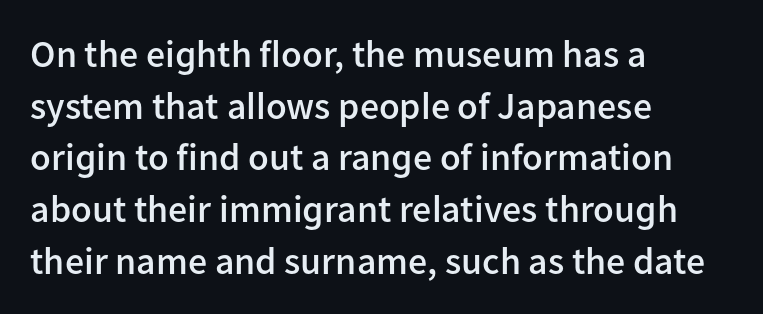
{"serif": "no", "italic": "no", "bold": "semi", "weight": "semibold", "width": "normal", "stroke_contrast": "low", "x_height": "medium", "monospaced": "no", "underline": "no", "align": "left", "line_spacing": "normal", "line_spacing_ratio": 1.36, "letter_spacing": "normal", "letter_spacing_em": 0.0, "glyph_px": 38}
